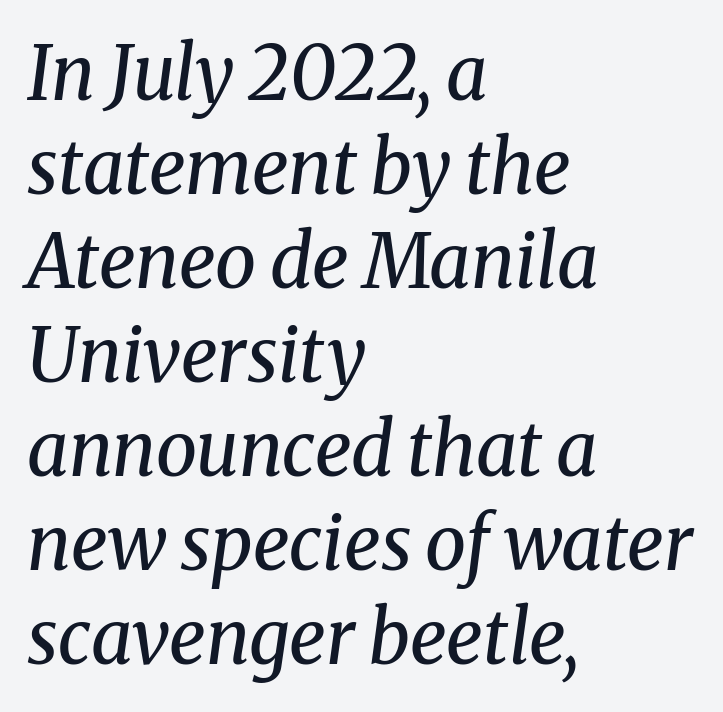
Type style note: has serifs. Line starts are locked; line ends wander. Weight: not bold — regular or lighter. Looking at the ascenders, they clearly lean. Caption: standard tracking, unaltered. The baseline area is clear.
